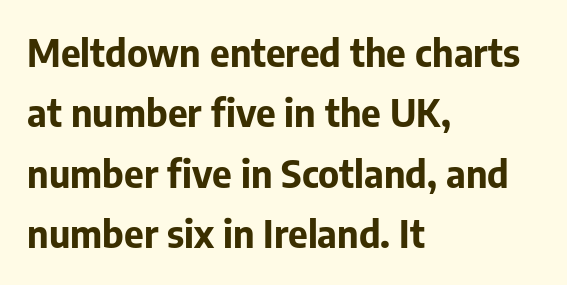
Normally led — the rows are evenly, conventionally spaced. The text was rendered using a sans face with plain stroke endings. Do the characters align in a grid? No, the font is proportional. Notice how thick the strokes are: this is what a full bold looks like. What stands out about the letter spacing? Nothing — it is the standard amount.
